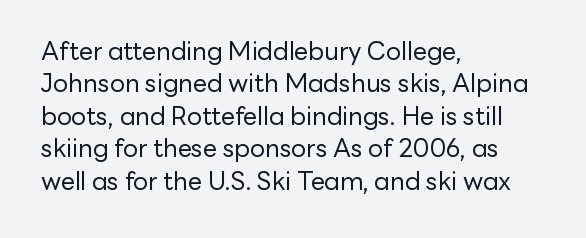
{"italic": "no", "bold": "no", "underline": "no", "align": "left", "line_spacing": "normal", "line_spacing_ratio": 1.3, "letter_spacing": "normal", "letter_spacing_em": 0.0, "glyph_px": 25}
